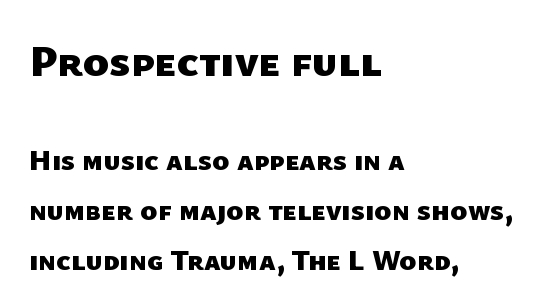
The image shows 44 px heavy sans-serif type; set left-aligned, line spacing 1.71x, normal letter spacing, not underlined; the first (top) block is 1.52x larger; low stroke contrast and a medium x-height.
